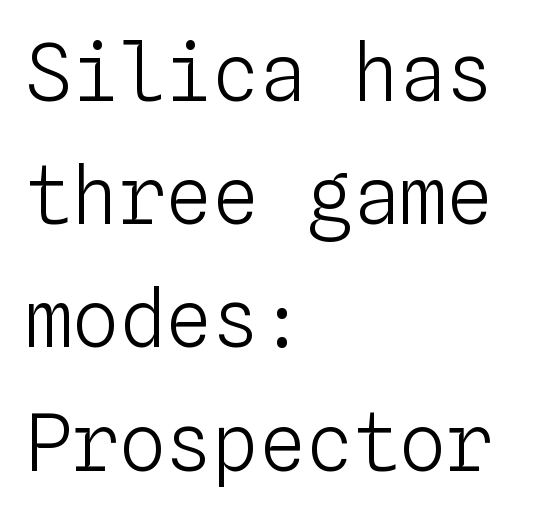
The image shows 78 px light type, upright, monospaced; set left-aligned, normal line spacing (1.58x), normal letter spacing, not underlined; low stroke contrast and a medium x-height.
